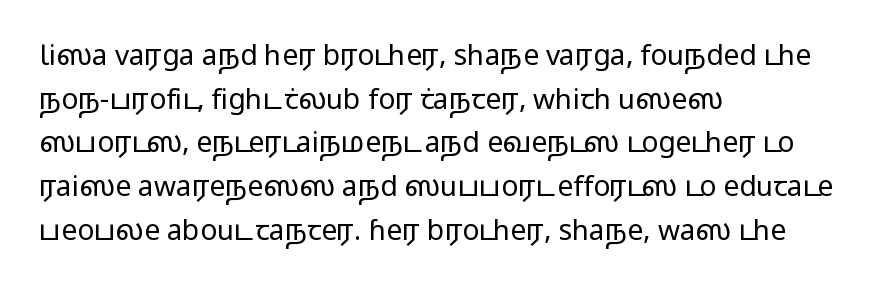
You could not count columns in this text — the font is proportionally spaced. Serif or sans? Sans — the stroke terminals are bare. Observe the ordinary spacing: letters are neighbours, not strangers. The passage shown stacks its lines at a standard gap. The string is rendered with underlining switched off. The passage is arranged the way most books set body copy — flush left.
